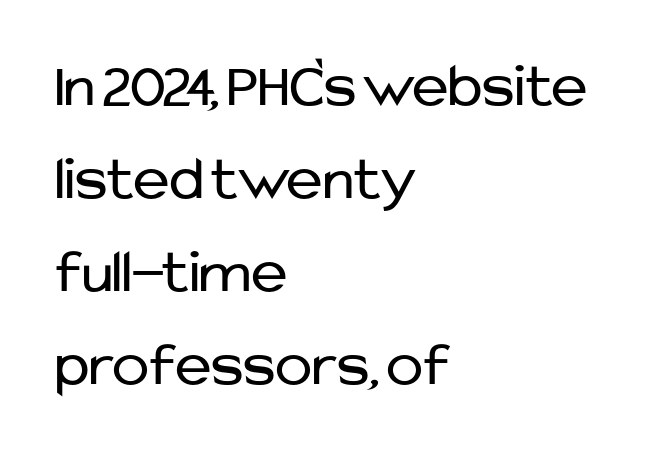
{"serif": "no", "italic": "no", "bold": "no", "weight": "regular", "width": "normal", "stroke_contrast": "low", "x_height": "medium", "monospaced": "no", "underline": "no", "align": "left", "line_spacing": "normal", "line_spacing_ratio": 1.5, "letter_spacing": "normal", "letter_spacing_em": 0.0, "glyph_px": 62}
